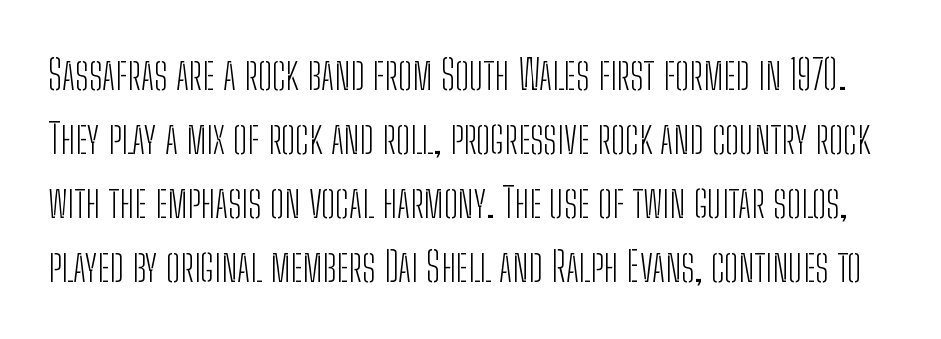
The passage shown is typeset with a sans-serif family. The strip under each line holds only bare page. These lines are rendered in a variable-pitch font. The horizontal fit of the characters is conventional and even. Weight: regular or lighter. Every character sits straight up, as roman type does.
